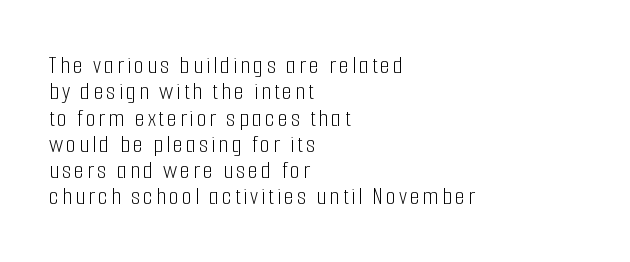
The image shows 26 px text type, upright; set left-aligned, tight line spacing (1.01x), not underlined.
